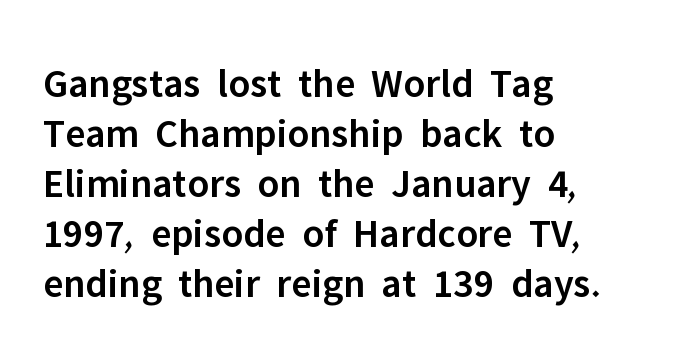
Moderately thickened strokes mark this as semibold type. Nothing sits at the stroke ends, so this counts as sans-serif. A typesetter would mark this as roman, not italic. The passage shown has conventional tracking throughout. Unmarked baselines from the first word to the last.
